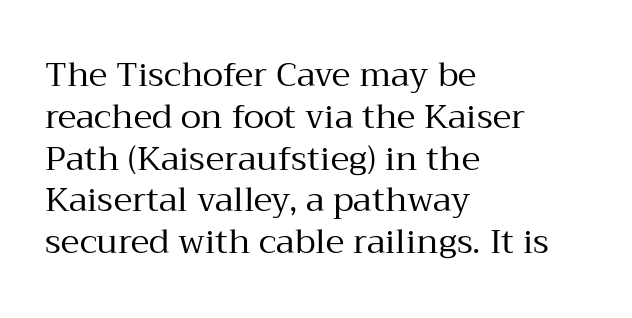
Is this a fixed-width face? No — the glyphs have proportional, varying widths. Typographically, this falls in the serif category. The text block is weighted toward the left margin, trailing off unevenly rightward. The letterforms sit at book weight or below. The space beneath each line is pristine and unruled.
